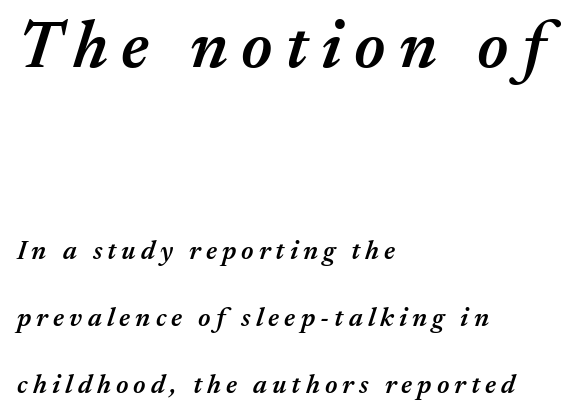
The image shows 68 px semibold type, italic (leaning right); set left-aligned, loose line spacing (2.47x), not underlined; the first (top) block is 2.52x larger; medium stroke contrast and a medium x-height.
